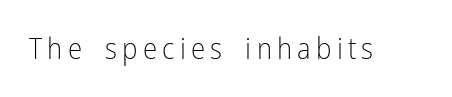
The image shows 29 px light, condensed sans-serif type, upright; set not underlined; low stroke contrast and a medium x-height.
